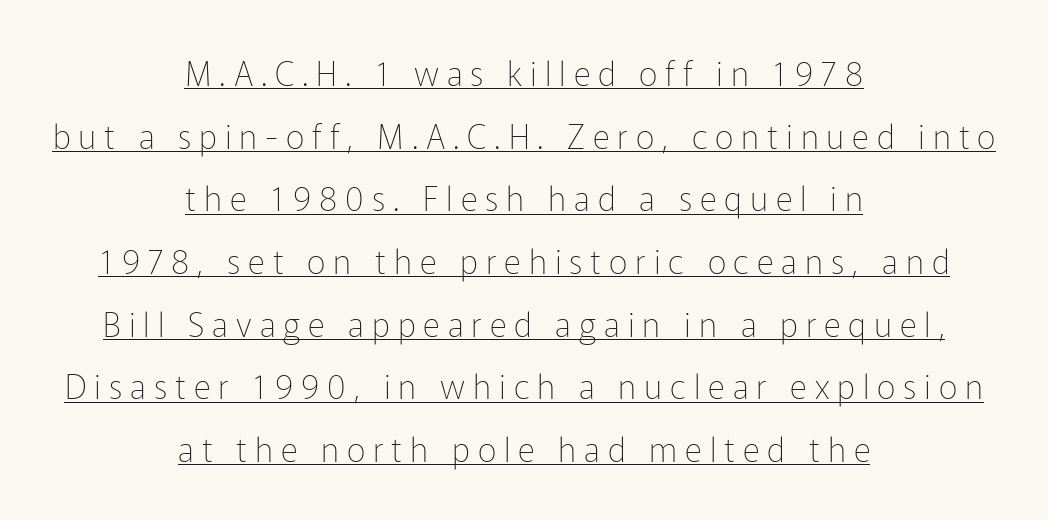
{"serif": "no", "italic": "no", "bold": "no", "weight": "thin", "width": "normal", "stroke_contrast": "low", "x_height": "medium", "monospaced": "no", "underline": "yes", "align": "center", "line_spacing": "loose", "line_spacing_ratio": 1.9, "letter_spacing": "wide", "letter_spacing_em": 0.24, "glyph_px": 33}
